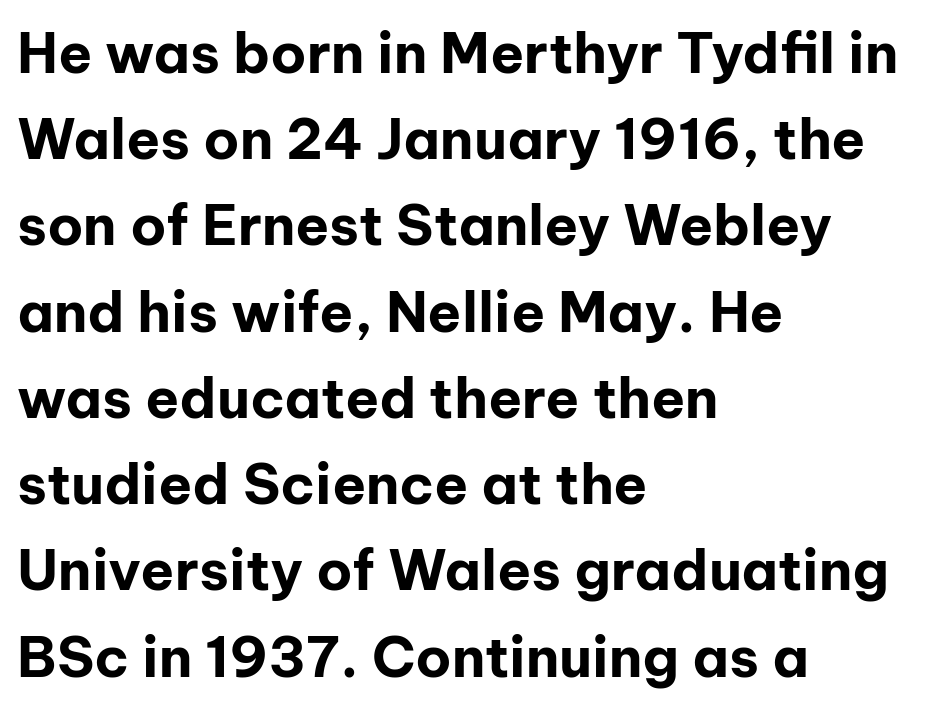
{"serif": "no", "italic": "no", "bold": "yes", "weight": "bold", "width": "normal", "stroke_contrast": "low", "x_height": "medium", "monospaced": "no", "underline": "no", "align": "left", "line_spacing": "normal", "line_spacing_ratio": 1.54, "letter_spacing": "normal", "letter_spacing_em": 0.0, "glyph_px": 56}
